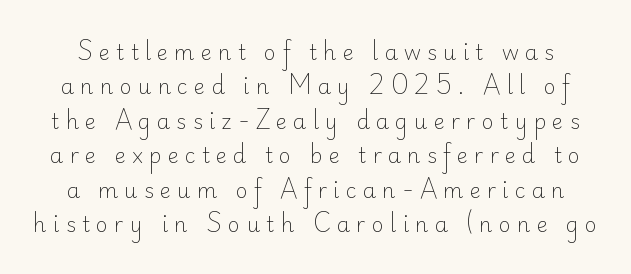
The image shows 21 px text type, upright; set normal line spacing (1.64x), unusually wide letter spacing (+0.29 em), not underlined.
